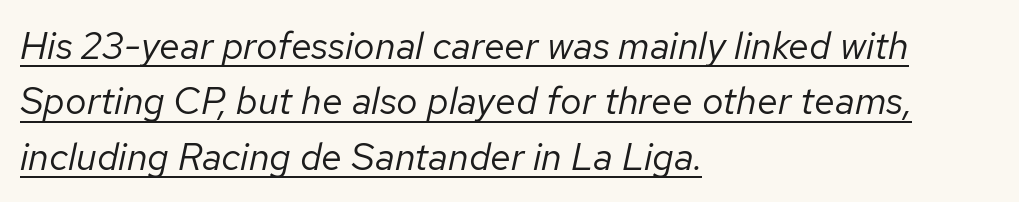
The image shows 38 px regular-weight type, italic (leaning right); set left-aligned, normal line spacing (1.46x), normal letter spacing, underlined; low stroke contrast and a medium x-height.
